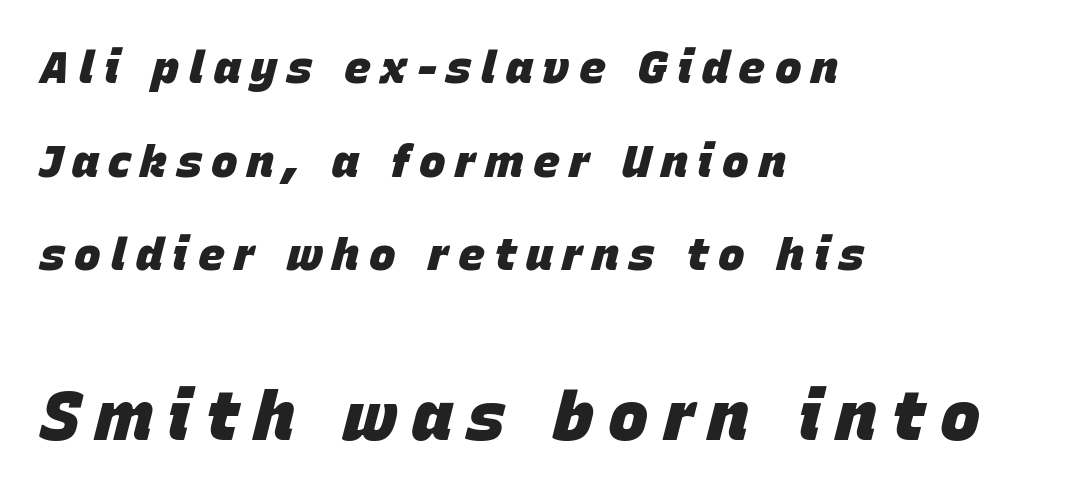
Q: Is the text bold? A: Yes.
Q: Is the text italic (slanted)? A: Yes, it leans right by about 15 degrees.
Q: Is the text underlined? A: No.
Q: How is the paragraph aligned? A: Left-aligned.
Q: Is the spacing between letters normal or unusually wide? A: Unusually wide.
Q: Is the spacing between lines tight, normal or loose? A: Loose.
Q: Which block of text is set in a larger size, the first (top) or the second (bottom)? A: The second (bottom) one.
Q: Width (condensed, normal, or wide)? A: Normal.
Q: Stroke contrast? A: Low.
Q: x-height? A: Large.
Q: Monospaced? A: No.
